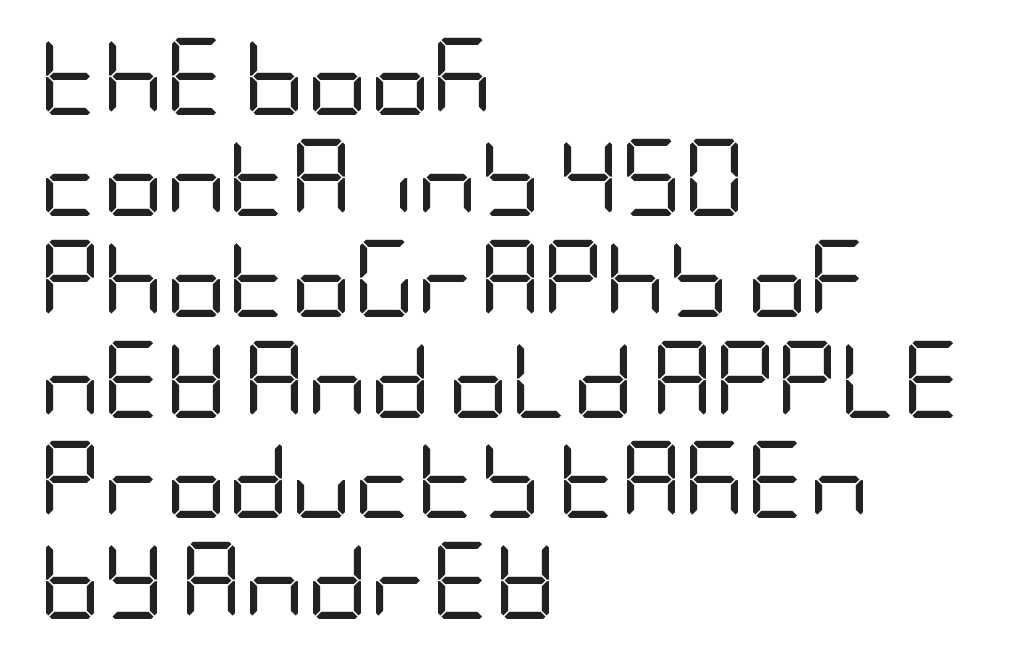
Q: Is the text bold? A: No.
Q: Is the text italic (slanted)? A: No, it is upright.
Q: Is the typeface a serif or a sans-serif typeface? A: Sans-serif.
Q: Is the text underlined? A: No.
Q: How is the paragraph aligned? A: Left-aligned.
Q: Is the spacing between letters normal or unusually wide? A: Normal.
Q: Is the spacing between lines tight, normal or loose? A: Normal.
Q: Width (condensed, normal, or wide)? A: Condensed.
Q: Stroke contrast? A: Low.
Q: x-height? A: Large.
